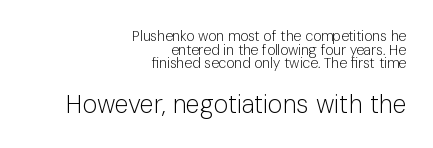
The image shows 25 px text type, upright; set right-aligned, tight line spacing (0.97x), normal letter spacing, not underlined; the second (bottom) block is 1.79x larger.
